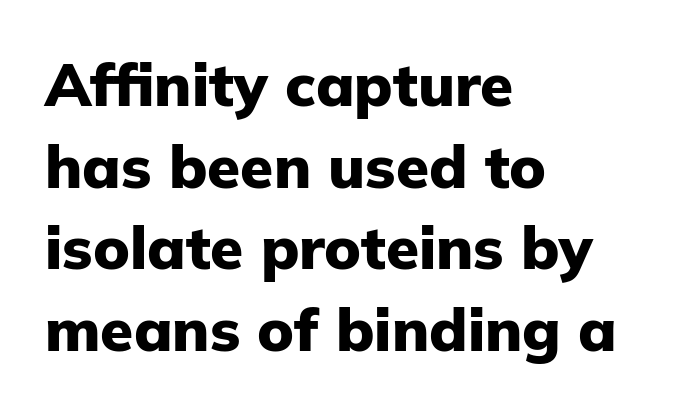
{"serif": "no", "italic": "no", "bold": "yes", "weight": "heavy", "width": "normal", "stroke_contrast": "low", "x_height": "medium", "monospaced": "no", "underline": "no", "align": "left", "line_spacing": "normal", "line_spacing_ratio": 1.36, "letter_spacing": "normal", "letter_spacing_em": 0.0, "glyph_px": 60}
